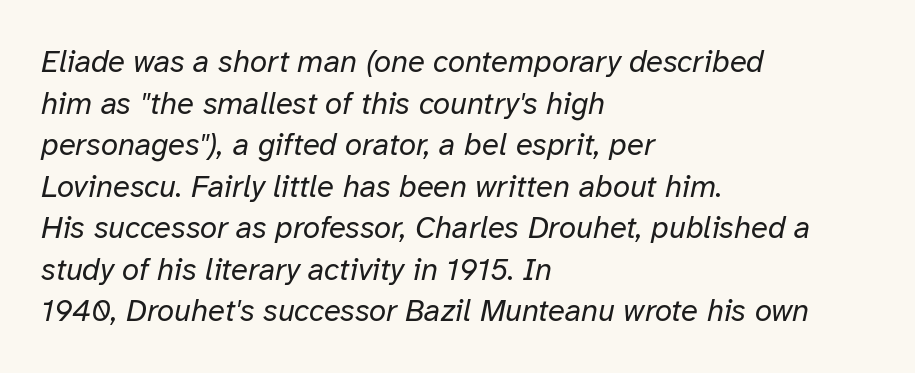
{"italic": "yes", "lean": "right", "slant_degrees": 12, "bold": "no", "weight": "regular", "width": "normal", "stroke_contrast": "low", "x_height": "medium", "monospaced": "no", "underline": "no", "align": "left", "line_spacing": "normal", "line_spacing_ratio": 1.34, "letter_spacing": "normal", "letter_spacing_em": 0.0, "glyph_px": 31}
